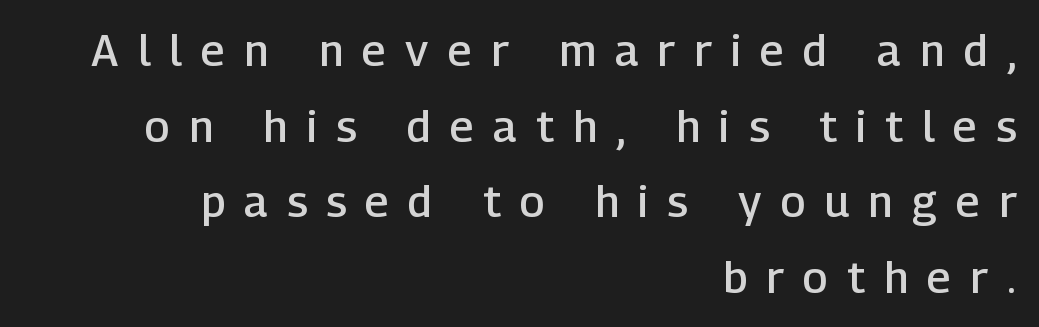
The image shows 44 px semibold sans-serif type, upright; set right-aligned, line spacing 1.72x, unusually wide letter spacing (+0.44 em), not underlined; low stroke contrast and a medium x-height.
